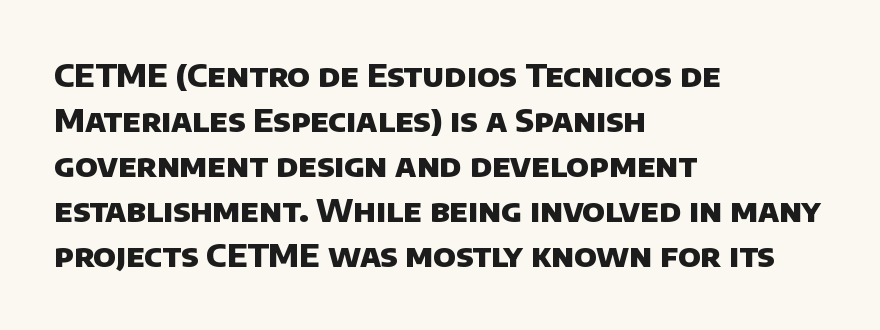
The image shows 32 px heavy sans-serif type; set left-aligned, normal line spacing (1.41x), normal letter spacing, not underlined; low stroke contrast and a large x-height.
